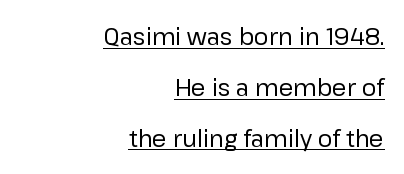
{"italic": "no", "bold": "no", "underline": "yes", "align": "right", "line_spacing": "loose", "line_spacing_ratio": 2.21, "letter_spacing": "normal", "letter_spacing_em": 0.0, "glyph_px": 23}
